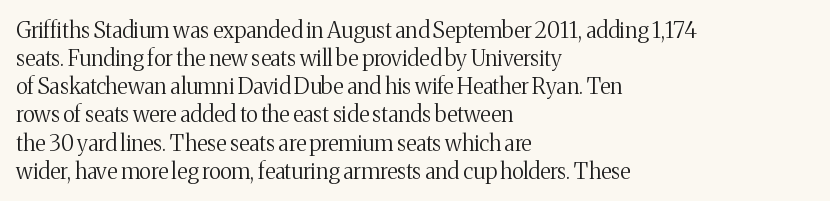
Normally led — the rows are evenly, conventionally spaced. Underlining? Definitely not there. The axis of the letterforms is exactly vertical. The passage is arranged the way most books set body copy — flush left. Default kerning and tracking; the words read as compact shapes.
